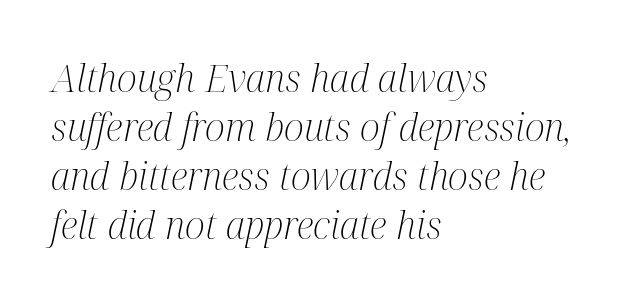
Spacing verdict: proportional, widths tailored to each character. Descender tails drop into unmarked territory. A student would call this left alignment; a typographer would say flush left, rag right. A typesetter would call this leading conventional body-copy spacing. Letter spacing: default. The typeface chosen for these lines features serifs.
